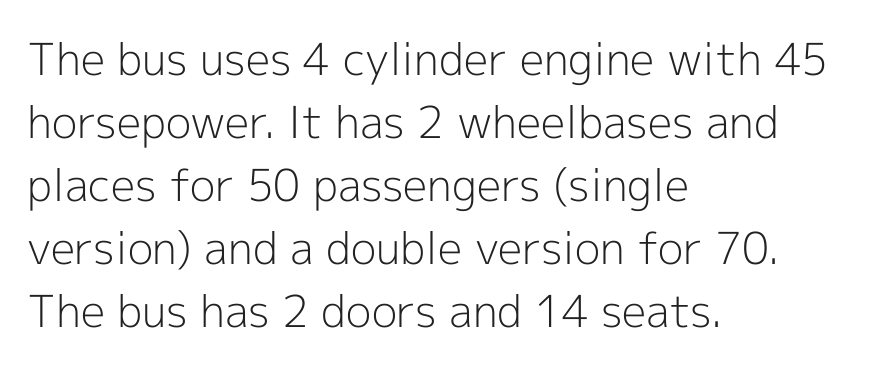
Q: Is the text bold? A: No.
Q: Is the text italic (slanted)? A: No, it is upright.
Q: Is the typeface a serif or a sans-serif typeface? A: Sans-serif.
Q: Is the text underlined? A: No.
Q: How is the paragraph aligned? A: Left-aligned.
Q: Is the spacing between letters normal or unusually wide? A: Normal.
Q: Is the spacing between lines tight, normal or loose? A: Normal.
Q: Width (condensed, normal, or wide)? A: Normal.
Q: x-height? A: Medium.
Q: Monospaced? A: No.
